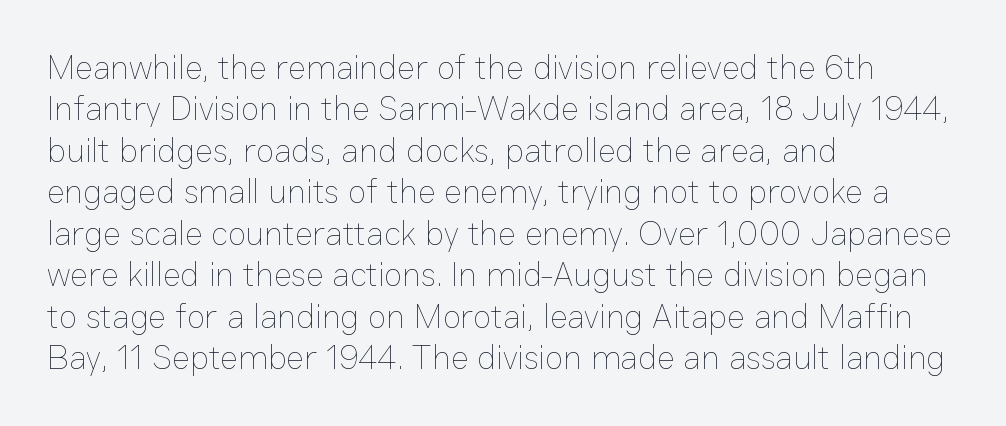
The specimen reads as upright at a glance. Which margin do the lines hug? The left one — the right edge is uneven. Think standard paragraph weight, or any step lighter than that. Honestly, the letter spacing is just normal — you wouldn't notice it. Bare-footed words on every line.
